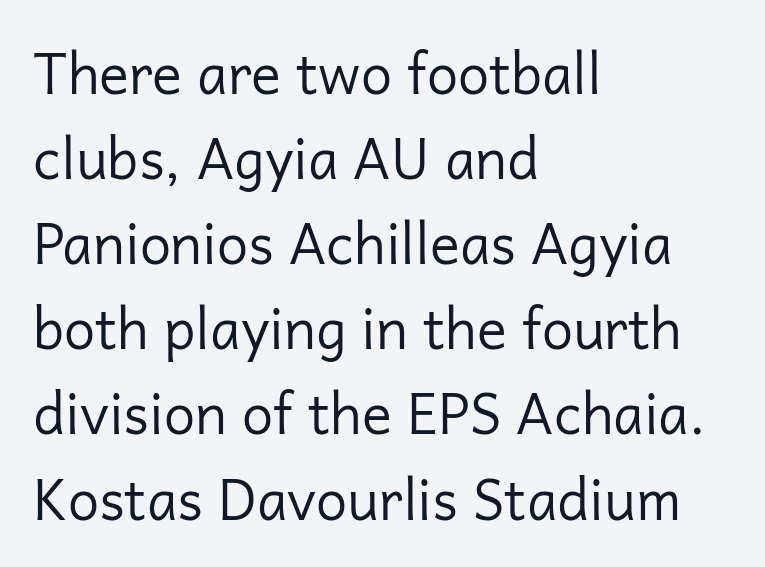
The image shows 56 px regular-weight sans-serif type, upright; set left-aligned, normal line spacing (1.52x), normal letter spacing, not underlined; low stroke contrast and a medium x-height.
